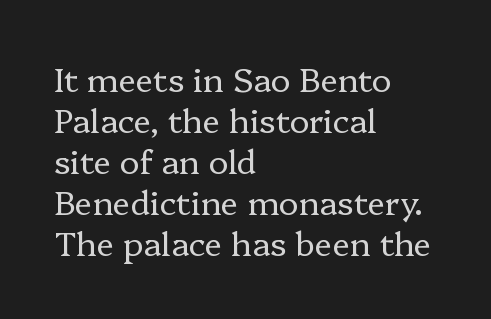
The letters stand straight up with perfectly vertical stems. Are there feet on the stems? There are — it's a serif. The paragraph has a hard left edge and a soft right edge. The space beneath each line is pristine and unruled. No extra tracking has been applied to these lines. Stem width sits at or under what a default text font uses.
